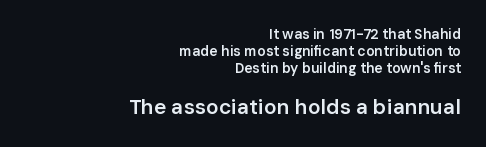
Each word holds together tightly as a unit, with standard inter-letter gaps. Does the bottom block carry the larger type? Yes, it does. Each line ends at the same right margin while the left side varies. Letters rest on an invisible, unmarked baseline.
